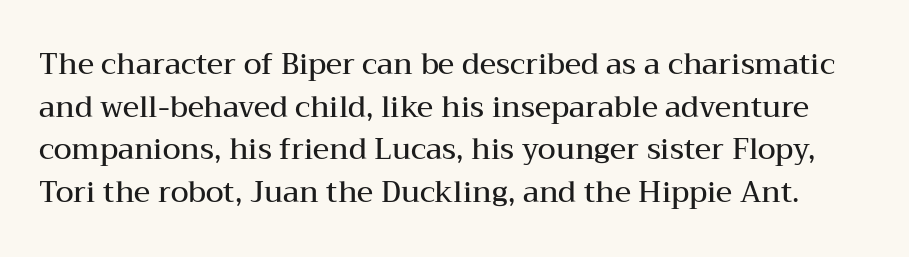
The image shows 29 px semibold, wide serif type, upright; set normal line spacing (1.47x), normal letter spacing, not underlined; medium stroke contrast and a medium x-height.
